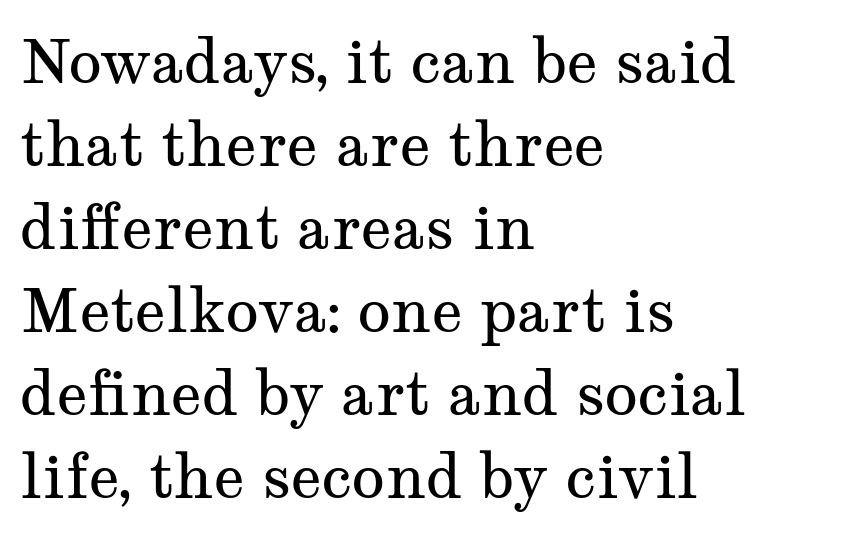
Q: Is the text bold? A: No.
Q: Is the text italic (slanted)? A: No, it is upright.
Q: Is the typeface a serif or a sans-serif typeface? A: Serif.
Q: Is the text underlined? A: No.
Q: How is the paragraph aligned? A: Left-aligned.
Q: Is the spacing between letters normal or unusually wide? A: Normal.
Q: Is the spacing between lines tight, normal or loose? A: Normal.
Q: Width (condensed, normal, or wide)? A: Wide.
Q: Stroke contrast? A: Medium.
Q: x-height? A: Medium.
Q: Monospaced? A: No.
